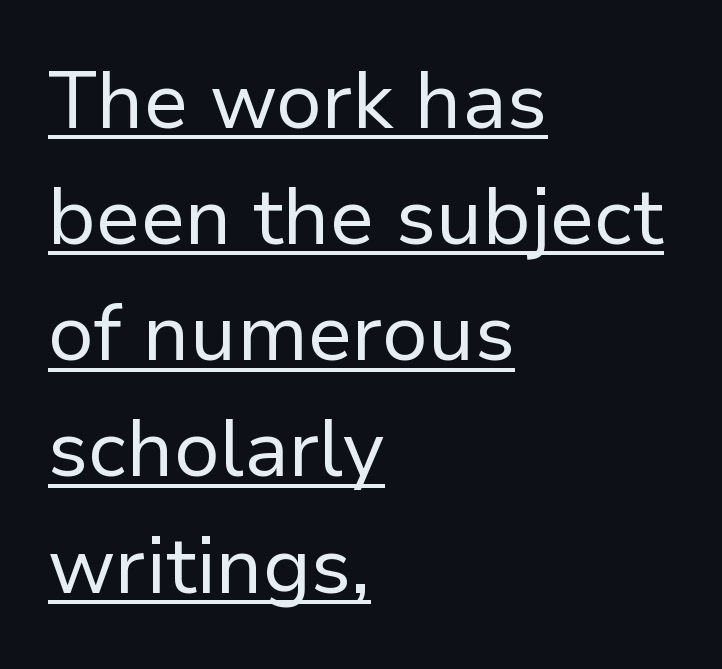
The image shows 79 px regular-weight sans-serif type, upright; set left-aligned, normal line spacing (1.47x), normal letter spacing, underlined; low stroke contrast and a medium x-height.
